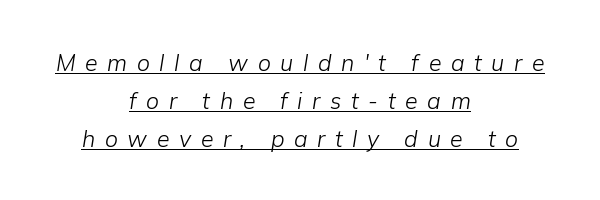
Q: Is the text bold? A: No.
Q: Is the text italic (slanted)? A: Yes, it leans right by about 9 degrees.
Q: Is the text underlined? A: Yes.
Q: How is the paragraph aligned? A: Centered.
Q: Is the spacing between letters normal or unusually wide? A: Unusually wide.
Q: Is the spacing between lines tight, normal or loose? A: Normal.
